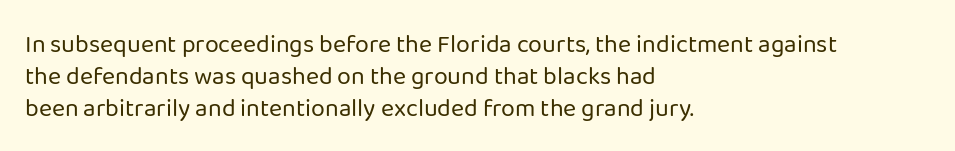
Q: Is the text bold? A: No.
Q: Is the text italic (slanted)? A: No, it is upright.
Q: Is the text underlined? A: No.
Q: How is the paragraph aligned? A: Left-aligned.
Q: Is the spacing between letters normal or unusually wide? A: Normal.
Q: Is the spacing between lines tight, normal or loose? A: Normal.
